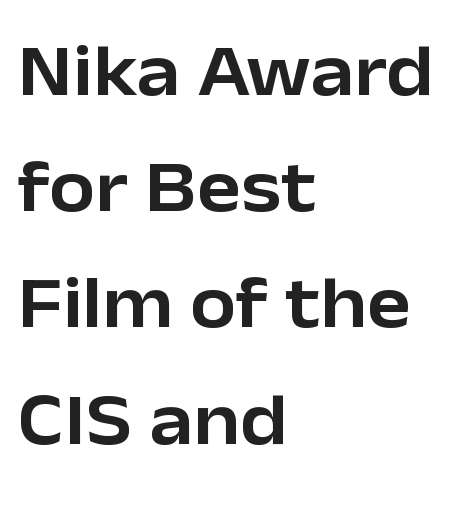
Q: Is the text italic (slanted)? A: No, it is upright.
Q: Is the typeface a serif or a sans-serif typeface? A: Sans-serif.
Q: Is the text underlined? A: No.
Q: How is the paragraph aligned? A: Left-aligned.
Q: Is the spacing between letters normal or unusually wide? A: Normal.
Q: Is the spacing between lines tight, normal or loose? A: Normal.
Q: Width (condensed, normal, or wide)? A: Normal.
Q: Stroke contrast? A: Low.
Q: x-height? A: Medium.
Q: Monospaced? A: No.
